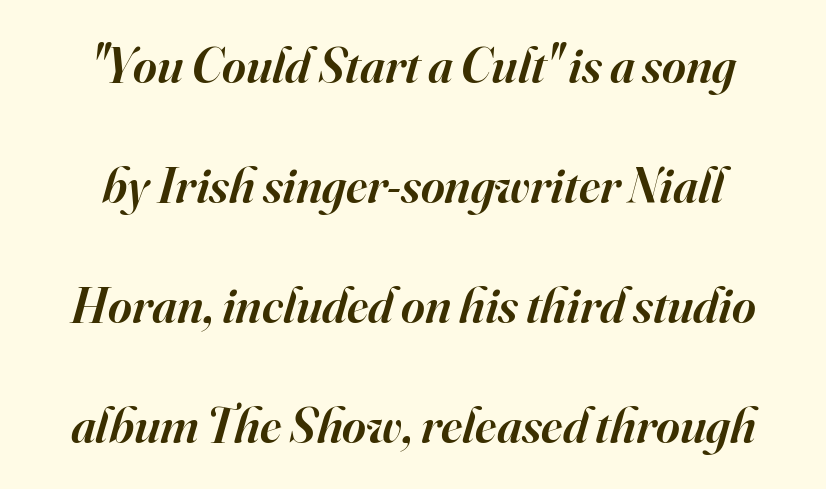
These lines are rendered in a variable-pitch font. The characters display serif detailing at their extremities. Notice the wide empty band between every row — that's loose leading. Emphasis by weight is partial: semibold. When letters slant like this, we call the style italic. Caption: multi-line text, centered on the measure.
